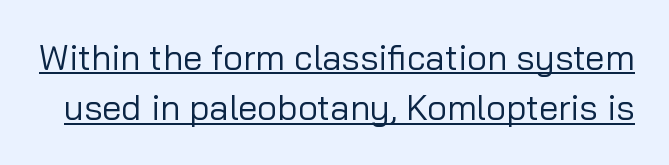
{"serif": "no", "italic": "no", "bold": "no", "weight": "regular", "width": "normal", "stroke_contrast": "low", "x_height": "medium", "monospaced": "no", "underline": "yes", "line_spacing": "normal", "line_spacing_ratio": 1.43, "letter_spacing": "normal", "letter_spacing_em": 0.0, "glyph_px": 35}
